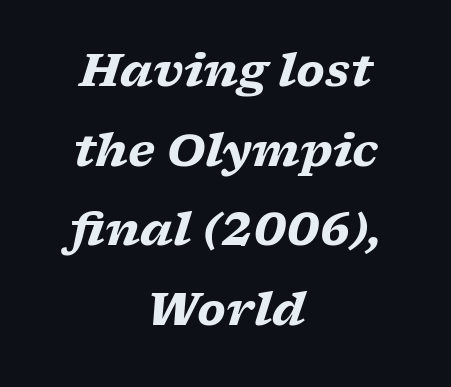
The image shows 45 px heavy, wide serif type, italic (leaning right); set centered, line spacing 1.77x, normal letter spacing, not underlined; low stroke contrast and a medium x-height.
